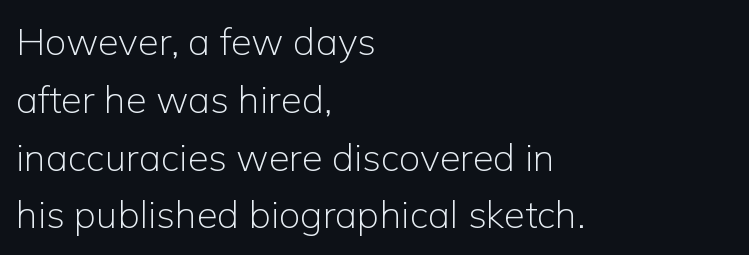
Q: Is the text bold? A: No.
Q: Is the text italic (slanted)? A: No, it is upright.
Q: Is the typeface a serif or a sans-serif typeface? A: Sans-serif.
Q: Is the text underlined? A: No.
Q: How is the paragraph aligned? A: Left-aligned.
Q: Is the spacing between letters normal or unusually wide? A: Normal.
Q: Is the spacing between lines tight, normal or loose? A: Normal.
Q: Width (condensed, normal, or wide)? A: Normal.
Q: Stroke contrast? A: Low.
Q: x-height? A: Medium.
Q: Monospaced? A: No.
